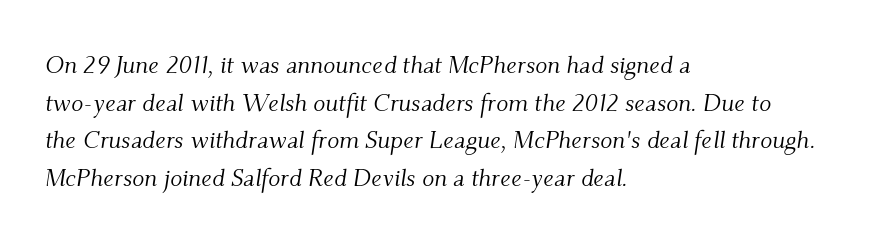
Q: Is the text bold? A: No.
Q: Is the text italic (slanted)? A: Yes, it leans right by about 9 degrees.
Q: Is the text underlined? A: No.
Q: How is the paragraph aligned? A: Left-aligned.
Q: Is the spacing between letters normal or unusually wide? A: Normal.
Q: Is the spacing between lines tight, normal or loose? A: Normal.
